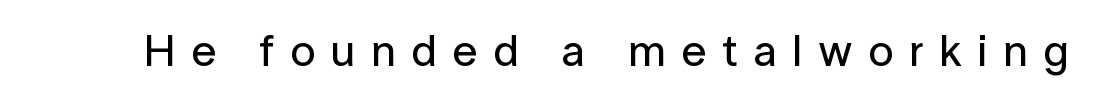
{"serif": "no", "italic": "no", "width": "normal", "stroke_contrast": "low", "x_height": "medium", "monospaced": "no", "underline": "no", "letter_spacing": "wide", "letter_spacing_em": 0.35, "glyph_px": 45}
